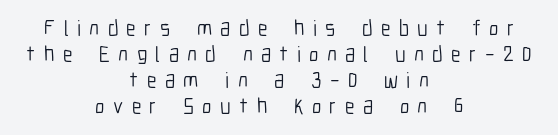
Caption: multi-line text, centered on the measure. Students, note that the glyphs here are deliberately spaced far apart. These glyphs show unthickened strokes, regular width or finer. This is the regular roman posture of the typeface. Type without underlining.
